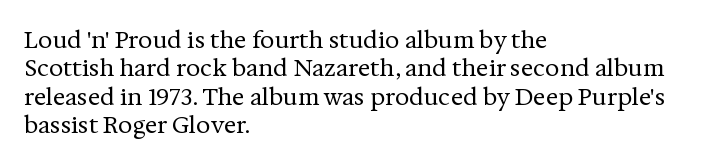
Q: Is the text bold? A: No.
Q: Is the text italic (slanted)? A: No, it is upright.
Q: Is the text underlined? A: No.
Q: How is the paragraph aligned? A: Left-aligned.
Q: Is the spacing between letters normal or unusually wide? A: Normal.
